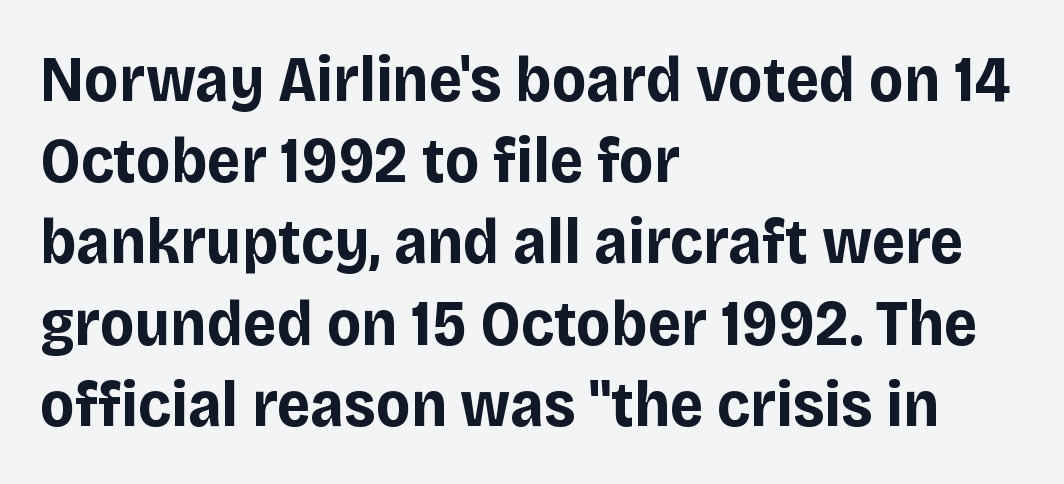
The image shows 65 px bold sans-serif type, upright; set left-aligned, normal line spacing (1.25x), normal letter spacing, not underlined; low stroke contrast and a large x-height.
